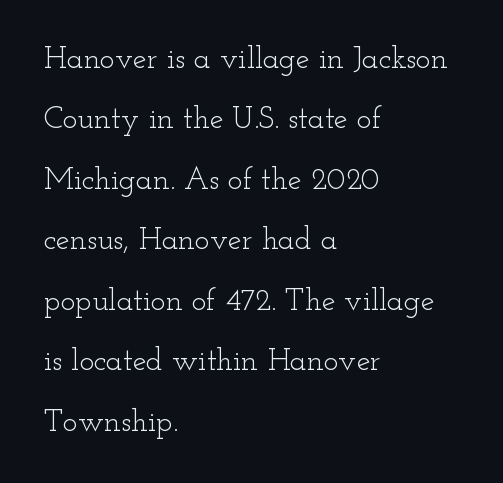
Q: Is the text bold? A: No.
Q: Is the text italic (slanted)? A: No, it is upright.
Q: Is the typeface a serif or a sans-serif typeface? A: Serif.
Q: Is the text underlined? A: No.
Q: How is the paragraph aligned? A: Left-aligned.
Q: Is the spacing between letters normal or unusually wide? A: Normal.
Q: Is the spacing between lines tight, normal or loose? A: Loose.
Q: Width (condensed, normal, or wide)? A: Wide.
Q: Stroke contrast? A: Low.
Q: x-height? A: Small.
Q: Monospaced? A: No.
